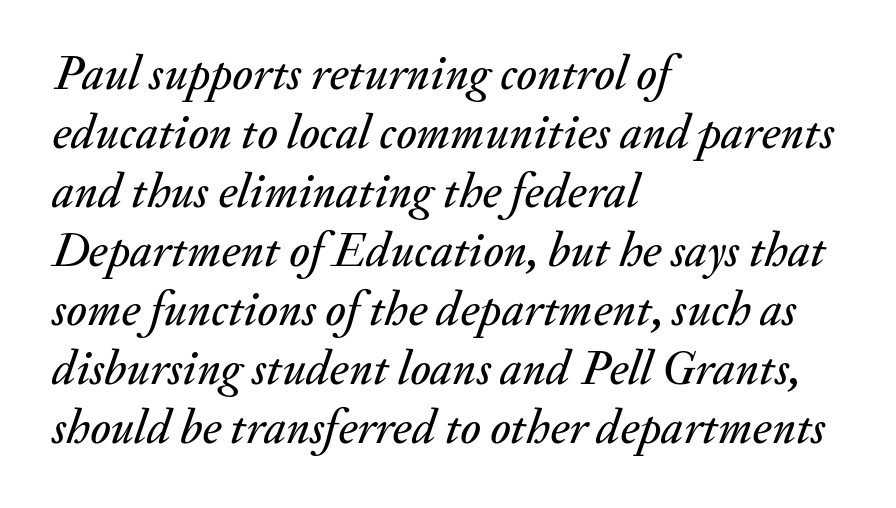
The passage shown is typed in a proportional face where columns would drift. Emphasis-style slanted type is in use. Has an underline been added? It has not. Compared with typical body copy, the letter spacing here is the same. The setting favours the left margin, as ordinary paragraphs usually do.
